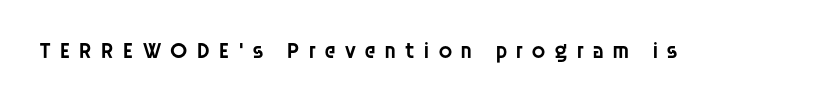
{"italic": "no", "bold": "semi", "underline": "no", "letter_spacing": "wide", "letter_spacing_em": 0.33, "glyph_px": 23}
